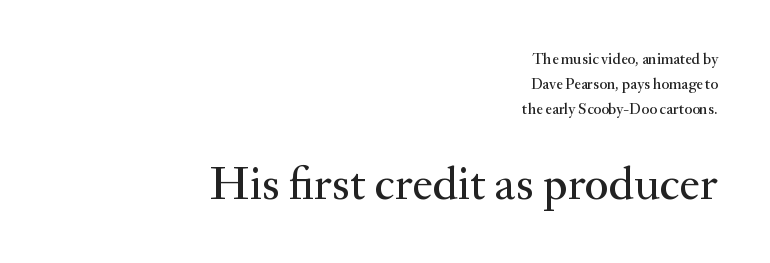
Q: Is the text italic (slanted)? A: No, it is upright.
Q: Is the typeface a serif or a sans-serif typeface? A: Serif.
Q: Is the text underlined? A: No.
Q: How is the paragraph aligned? A: Right-aligned.
Q: Is the spacing between letters normal or unusually wide? A: Normal.
Q: Is the spacing between lines tight, normal or loose? A: Normal.
Q: Which block of text is set in a larger size, the first (top) or the second (bottom)? A: The second (bottom) one.
Q: Width (condensed, normal, or wide)? A: Normal.
Q: Stroke contrast? A: Medium.
Q: x-height? A: Small.
Q: Monospaced? A: No.
